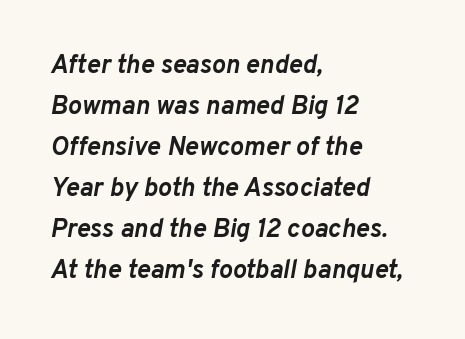
{"italic": "yes", "lean": "right", "slant_degrees": 10, "bold": "yes", "underline": "no", "align": "left", "line_spacing": "normal", "line_spacing_ratio": 1.58, "letter_spacing": "normal", "letter_spacing_em": 0.0, "glyph_px": 26}
